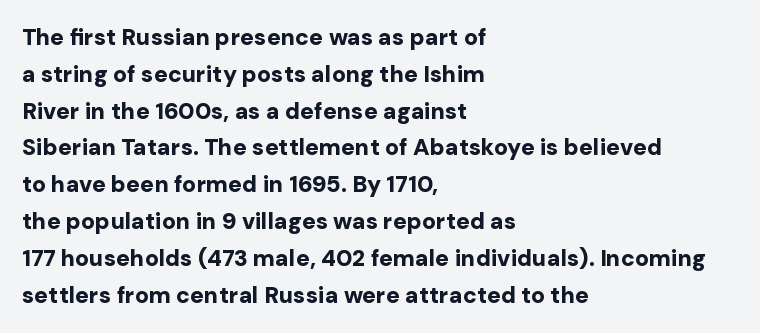
Q: Is the text bold? A: Yes.
Q: Is the text italic (slanted)? A: No, it is upright.
Q: Is the text underlined? A: No.
Q: How is the paragraph aligned? A: Left-aligned.
Q: Is the spacing between letters normal or unusually wide? A: Normal.
Q: Is the spacing between lines tight, normal or loose? A: Normal.
